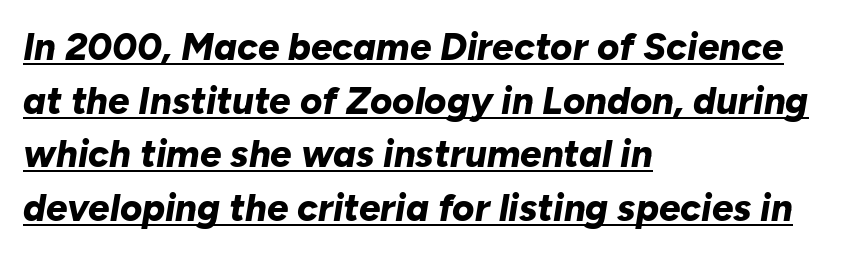
The rendering anchors every line to the left-hand side. This sample uses plain, unmodified letter spacing. The vertical gap from one line to the next is medium. There's an unmistakable incline to the writing here. Looks like regular typesetting: each glyph gets only the width it needs. Its strokes are broad and dark, the hallmark of bold type.
